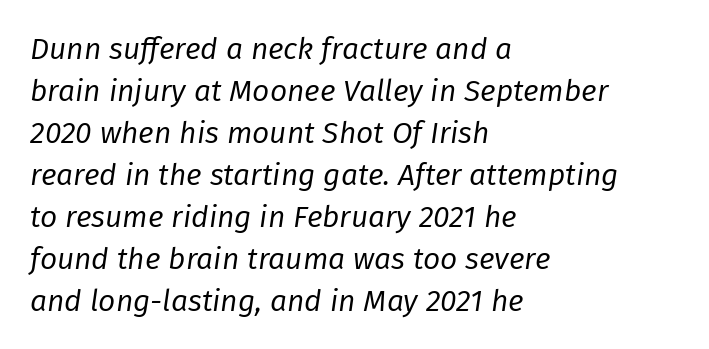
The image shows 30 px regular-weight type, italic (leaning right); set left-aligned, normal line spacing (1.4x), normal letter spacing, not underlined; low stroke contrast and a medium x-height.
